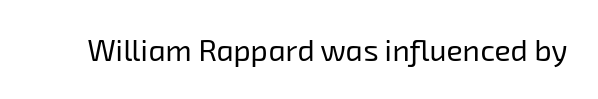
{"serif": "no", "bold": "no", "weight": "regular", "width": "normal", "stroke_contrast": "low", "x_height": "medium", "monospaced": "no", "underline": "no", "letter_spacing": "normal", "letter_spacing_em": 0.0, "glyph_px": 30}
